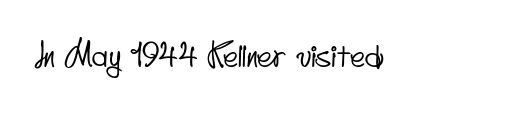
{"serif": "no", "width": "condensed", "stroke_contrast": "low", "x_height": "small", "monospaced": "no", "underline": "no", "letter_spacing": "normal", "letter_spacing_em": 0.0, "glyph_px": 32}
